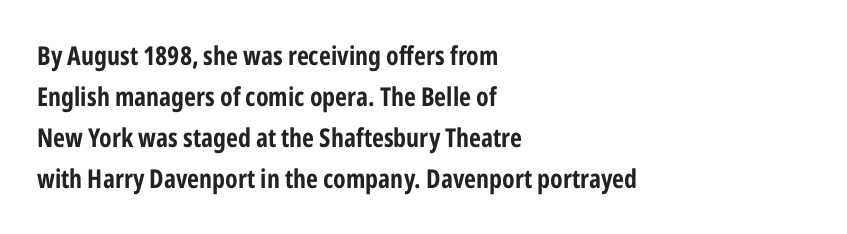
Q: Is the text bold? A: Yes.
Q: Is the text italic (slanted)? A: No, it is upright.
Q: Is the text underlined? A: No.
Q: How is the paragraph aligned? A: Left-aligned.
Q: Is the spacing between letters normal or unusually wide? A: Normal.
Q: Is the spacing between lines tight, normal or loose? A: Normal.
